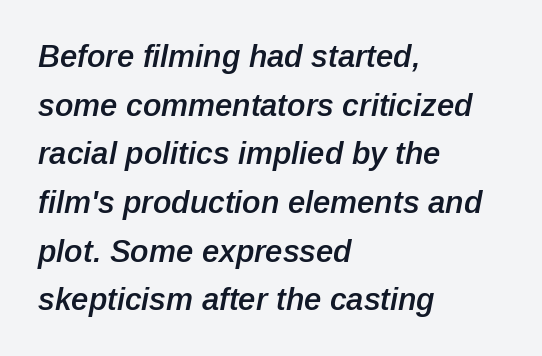
Check the space under the baseline: it is left empty. Weight: semibold (demi). Is the letter spacing exaggerated? No — it looks like the ordinary default. Compared with a centered layout, this one pins lines to the left instead. The rendering uses a moderate line-height, typical for paragraphs.
